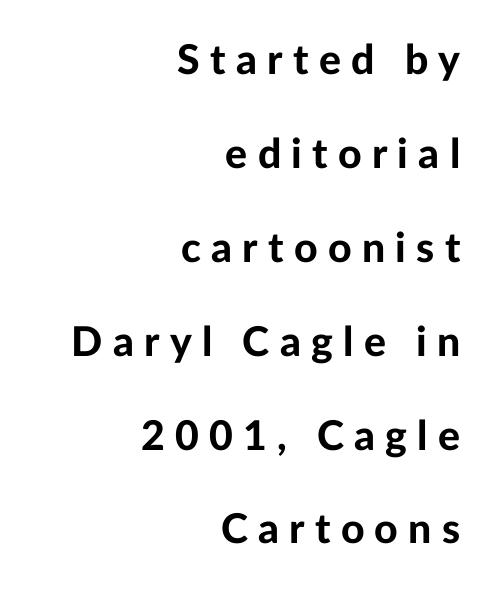
The image shows 41 px bold sans-serif type, upright; set right-aligned, loose line spacing (2.29x), unusually wide letter spacing (+0.25 em), not underlined; low stroke contrast and a medium x-height.
